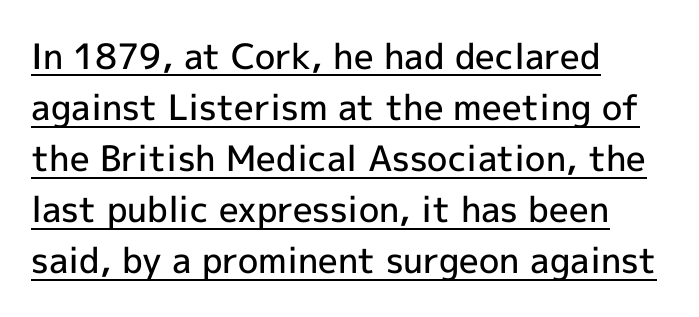
The image shows 35 px semibold sans-serif type, upright; set left-aligned, normal line spacing (1.46x), normal letter spacing, underlined; a medium x-height.
